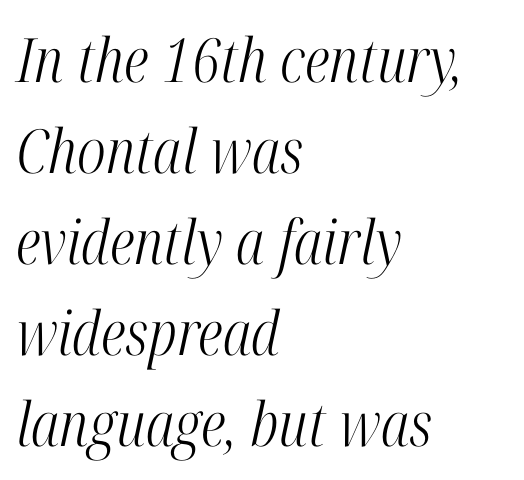
The image shows 61 px light, condensed serif type, italic (leaning right); set left-aligned, normal line spacing (1.49x), normal letter spacing, not underlined; high stroke contrast and a medium x-height.
